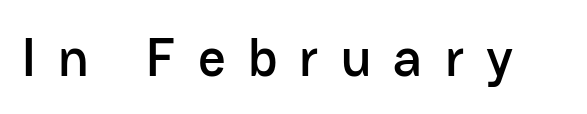
{"serif": "no", "italic": "no", "width": "normal", "stroke_contrast": "low", "x_height": "medium", "monospaced": "no", "underline": "no", "letter_spacing": "wide", "letter_spacing_em": 0.41, "glyph_px": 54}
